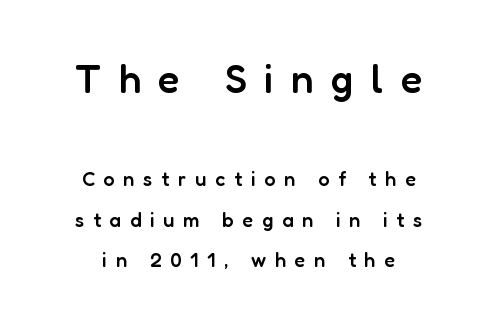
Is there any slant? The stems are plumb. Here the glyphs are tracked loosely, breaking word shapes into spaced letters. Character widths vary here, with narrow letters taking less room than wide ones. These two chunks differ in scale, with the top chunk taking the larger measure. Stroke terminals: plain, sans-serif.
